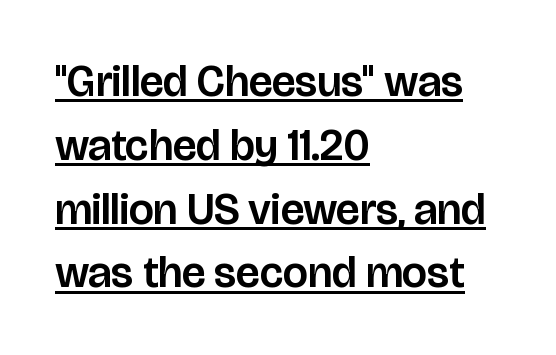
The image shows 44 px sans-serif type, upright; set left-aligned, normal line spacing (1.45x), normal letter spacing, underlined; low stroke contrast and a large x-height.
